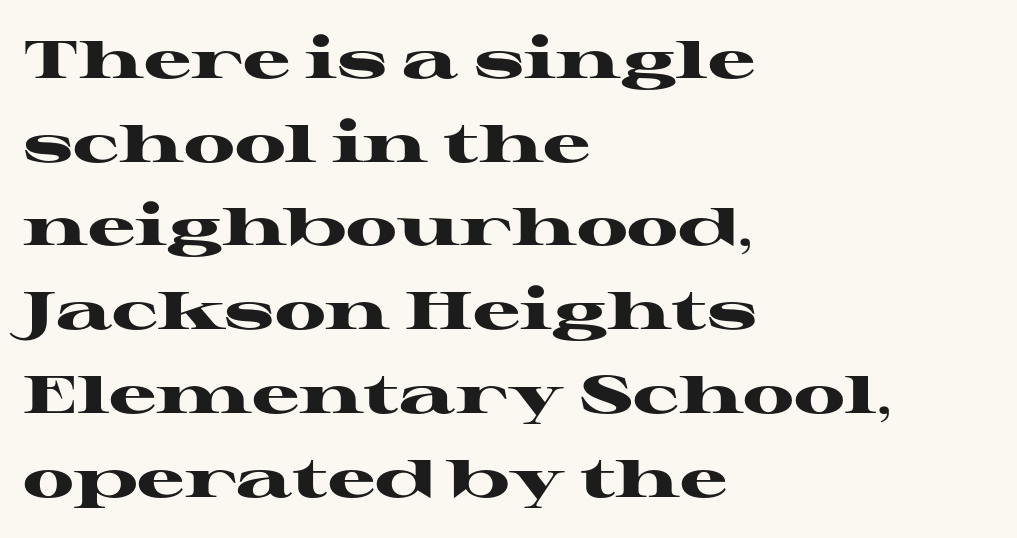
{"serif": "yes", "italic": "no", "bold": "yes", "weight": "heavy", "width": "wide", "stroke_contrast": "high", "x_height": "medium", "monospaced": "no", "underline": "no", "align": "left", "line_spacing": "normal", "line_spacing_ratio": 1.58, "letter_spacing": "normal", "letter_spacing_em": 0.0, "glyph_px": 53}
